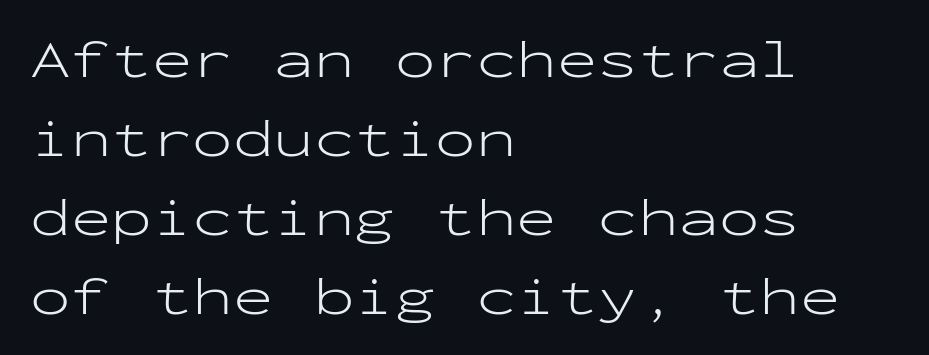
Quick note: interline space is typical. Is this a fixed-width face? Yes — each glyph sits in an identical cell. Stem width sits at or under what a default text font uses. Has an underline been added? It has not.
